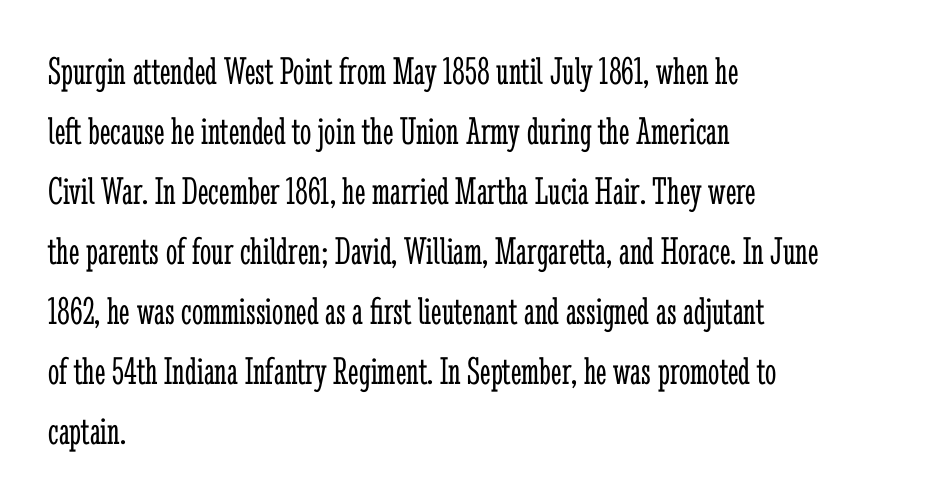
Q: Is the text bold? A: No.
Q: Is the text italic (slanted)? A: No, it is upright.
Q: Is the typeface a serif or a sans-serif typeface? A: Serif.
Q: Is the text underlined? A: No.
Q: How is the paragraph aligned? A: Left-aligned.
Q: Is the spacing between letters normal or unusually wide? A: Normal.
Q: Is the spacing between lines tight, normal or loose? A: Normal.
Q: Width (condensed, normal, or wide)? A: Condensed.
Q: Stroke contrast? A: Low.
Q: x-height? A: Medium.
Q: Monospaced? A: No.
